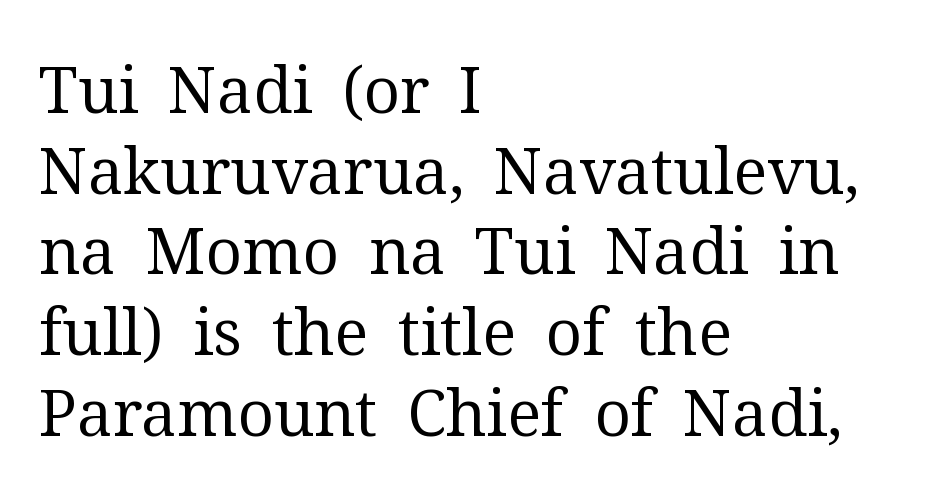
{"serif": "yes", "italic": "no", "bold": "no", "weight": "regular", "width": "normal", "stroke_contrast": "medium", "x_height": "medium", "monospaced": "no", "underline": "no", "align": "left", "line_spacing": "normal", "line_spacing_ratio": 1.26, "letter_spacing": "normal", "letter_spacing_em": 0.0, "glyph_px": 64}
